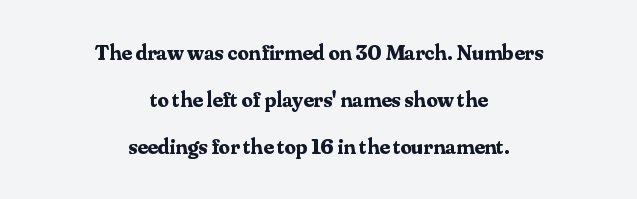
Q: Is the text bold? A: Yes.
Q: Is the text italic (slanted)? A: No, it is upright.
Q: Is the text underlined? A: No.
Q: How is the paragraph aligned? A: Centered.
Q: Is the spacing between letters normal or unusually wide? A: Normal.
Q: Is the spacing between lines tight, normal or loose? A: Loose.
